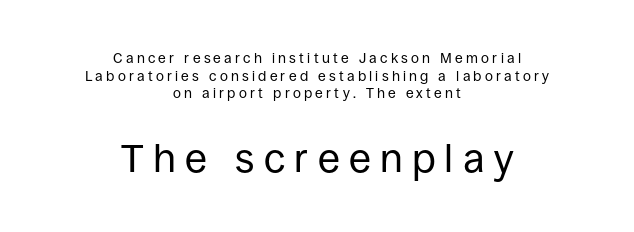
Q: Is the text bold? A: No.
Q: Is the text italic (slanted)? A: No, it is upright.
Q: Is the typeface a serif or a sans-serif typeface? A: Sans-serif.
Q: Is the text underlined? A: No.
Q: How is the paragraph aligned? A: Centered.
Q: Is the spacing between letters normal or unusually wide? A: Unusually wide.
Q: Is the spacing between lines tight, normal or loose? A: Normal.
Q: Which block of text is set in a larger size, the first (top) or the second (bottom)? A: The second (bottom) one.
Q: Width (condensed, normal, or wide)? A: Normal.
Q: Stroke contrast? A: Low.
Q: x-height? A: Large.
Q: Monospaced? A: No.
